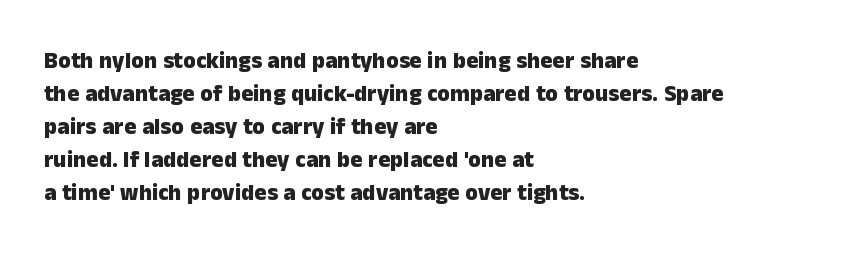
The gaps between neighbouring characters are ordinary and unremarkable. A dark, heavy texture on the line: the type is bold. Leftover space on each line is placed entirely after the last word. Reading down the column, the eye jumps a familiar distance to each next line. This is the regular roman posture of the typeface.
